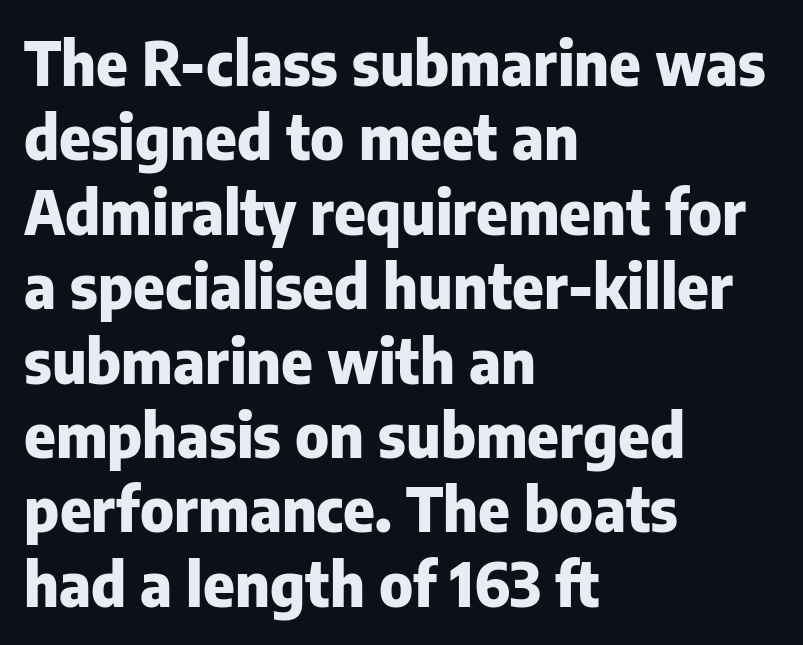
Notice how the passage keeps a crisp vertical edge on the left only. Spacing verdict: proportional, widths tailored to each character. The gaps between neighbouring characters are ordinary and unremarkable. Posture: upright roman. The letters carry no serifs — their stems end cleanly without finishing strokes.
